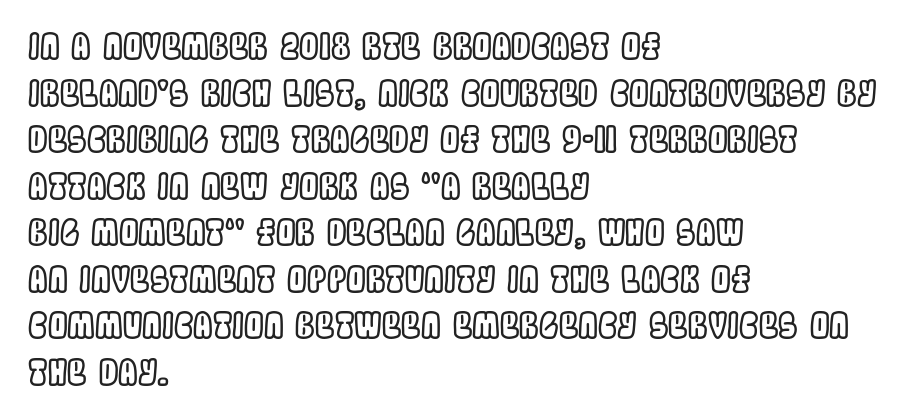
Upright lettering throughout. Do the characters align in a grid? No, the font is proportional. The designer left line spacing at the default. The tracking reads as untouched default to a designer's eye. Any mark beneath the type? The region is blank.
